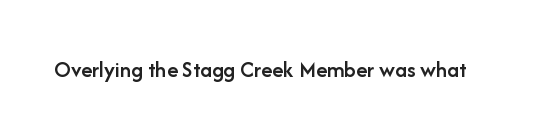
{"italic": "no", "bold": "semi", "underline": "no", "letter_spacing": "normal", "letter_spacing_em": 0.0, "glyph_px": 23}
